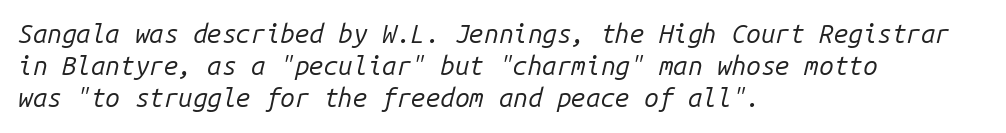
Stroke thickness stays within the range of a standard reading face or lighter. Horizontal alignment here is leftward, the default for most running prose. Style check: oblique. The area under the type is left untouched.
